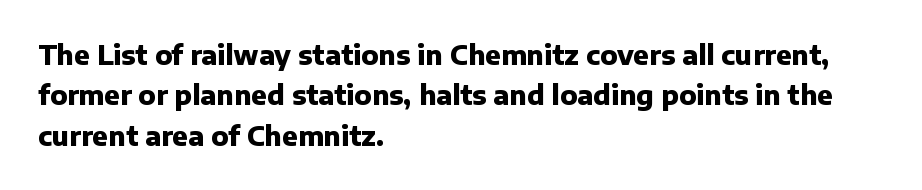
A classic flush-left, rag-right setting is used for this passage. Rows of type keep a routine distance in the vertical direction. Descenders are the only things crossing below the line. The strokes are fattened all the way to bold. Tracking value appears to be zero — textbook default spacing.
